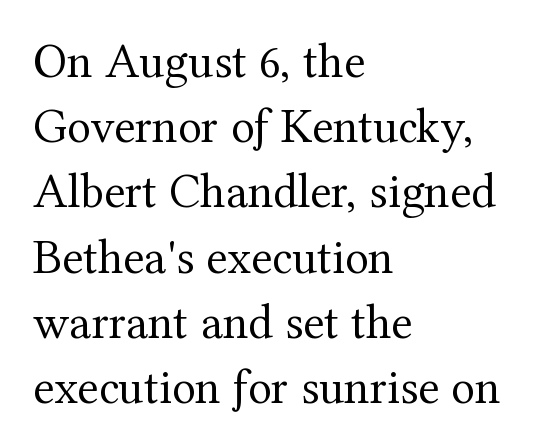
The image shows 49 px regular-weight serif type, upright; set left-aligned, normal line spacing (1.33x), normal letter spacing, not underlined; medium stroke contrast and a medium x-height.
